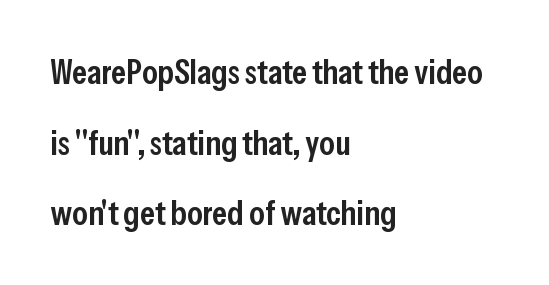
The image shows 35 px semibold, condensed sans-serif type, upright; set left-aligned, loose line spacing (2.02x), normal letter spacing, not underlined; low stroke contrast and a medium x-height.
